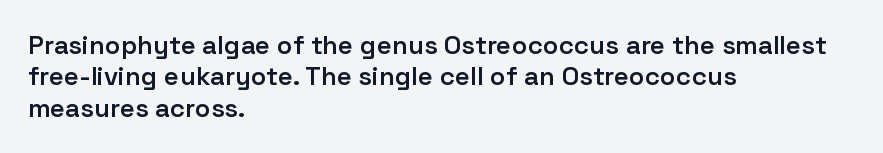
{"italic": "no", "bold": "semi", "underline": "no", "align": "left", "line_spacing_ratio": 1.21, "letter_spacing": "normal", "letter_spacing_em": 0.0, "glyph_px": 26}
